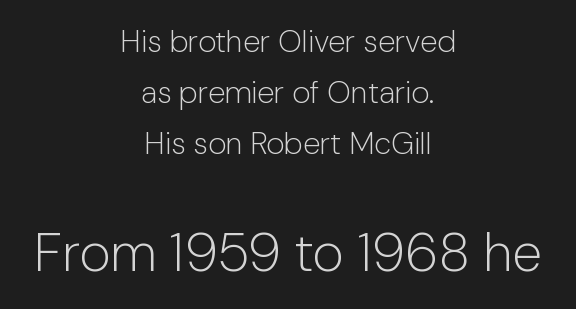
Q: Is the text bold? A: No.
Q: Is the text italic (slanted)? A: No, it is upright.
Q: Is the typeface a serif or a sans-serif typeface? A: Sans-serif.
Q: Is the text underlined? A: No.
Q: How is the paragraph aligned? A: Centered.
Q: Is the spacing between letters normal or unusually wide? A: Normal.
Q: Is the spacing between lines tight, normal or loose? A: Normal.
Q: Which block of text is set in a larger size, the first (top) or the second (bottom)? A: The second (bottom) one.
Q: Width (condensed, normal, or wide)? A: Normal.
Q: Stroke contrast? A: Low.
Q: x-height? A: Medium.
Q: Monospaced? A: No.
